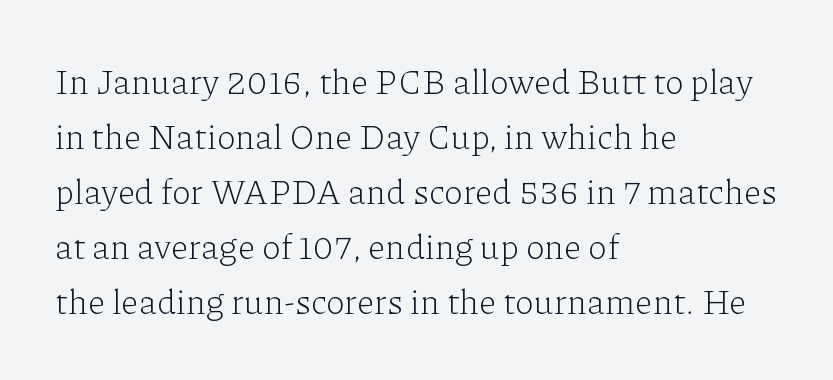
Q: Is the text bold? A: No.
Q: Is the text italic (slanted)? A: No, it is upright.
Q: Is the typeface a serif or a sans-serif typeface? A: Serif.
Q: Is the text underlined? A: No.
Q: How is the paragraph aligned? A: Left-aligned.
Q: Is the spacing between letters normal or unusually wide? A: Normal.
Q: Is the spacing between lines tight, normal or loose? A: Normal.
Q: Width (condensed, normal, or wide)? A: Normal.
Q: Stroke contrast? A: Low.
Q: x-height? A: Medium.
Q: Monospaced? A: No.
